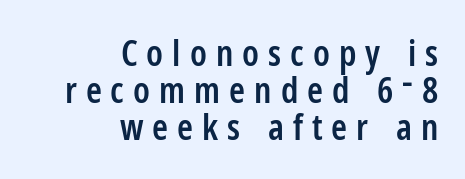
{"serif": "no", "italic": "no", "bold": "semi", "weight": "semibold", "width": "condensed", "stroke_contrast": "low", "x_height": "medium", "monospaced": "no", "underline": "no", "align": "right", "line_spacing": "tight", "line_spacing_ratio": 1.03, "letter_spacing": "wide", "letter_spacing_em": 0.25, "glyph_px": 36}
